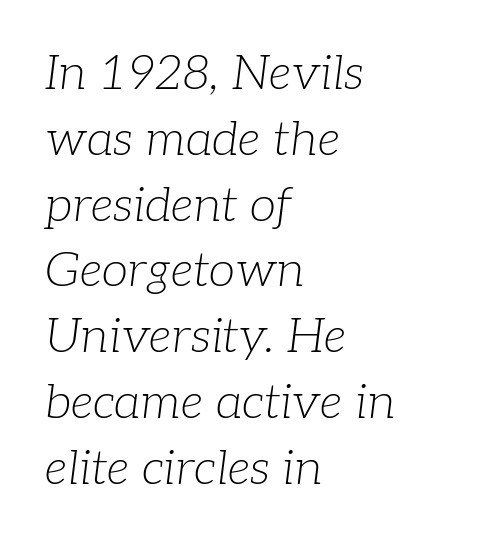
{"serif": "yes", "italic": "yes", "lean": "right", "slant_degrees": 7, "bold": "no", "weight": "light", "width": "normal", "stroke_contrast": "low", "x_height": "medium", "monospaced": "no", "underline": "no", "align": "left", "line_spacing": "normal", "line_spacing_ratio": 1.37, "letter_spacing": "normal", "letter_spacing_em": 0.0, "glyph_px": 48}
